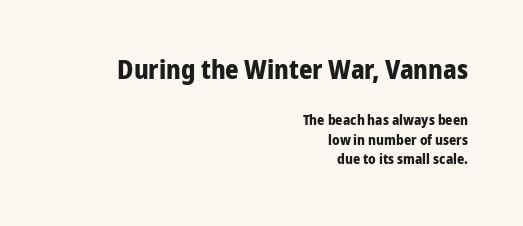
Descenders hang freely into open space. The rendering shrinks the type as you move from the upper chunk to the lower. The text block is weighted toward the right margin, trailing off unevenly leftward. Short note: letters normally spaced.
